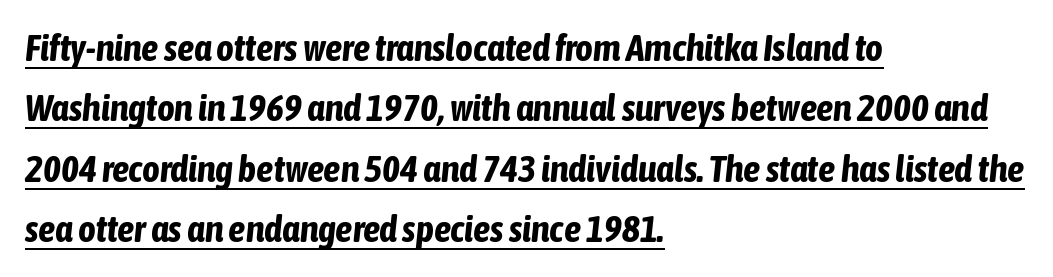
Q: Is the text bold? A: Yes.
Q: Is the text italic (slanted)? A: Yes, it leans right by about 6 degrees.
Q: Is the text underlined? A: Yes.
Q: How is the paragraph aligned? A: Left-aligned.
Q: Is the spacing between letters normal or unusually wide? A: Normal.
Q: Is the spacing between lines tight, normal or loose? A: Normal.
Q: Width (condensed, normal, or wide)? A: Condensed.
Q: Stroke contrast? A: Low.
Q: x-height? A: Medium.
Q: Monospaced? A: No.
